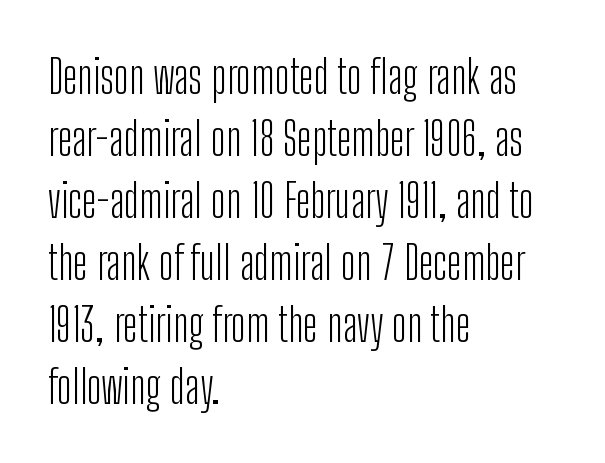
The image shows 46 px light, condensed sans-serif type, upright; set left-aligned, normal line spacing (1.35x), normal letter spacing, not underlined; low stroke contrast and a medium x-height.
